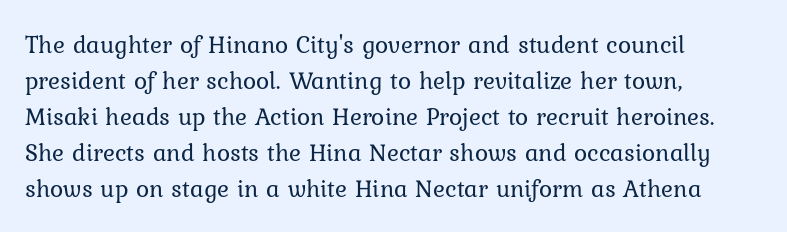
The rendering anchors every line to the left-hand side. Words appear dense and cohesive because spacing is normal. Does the leading feel generous? No, just average. A quiet, ordinary-to-light weight characterises the typeface.
